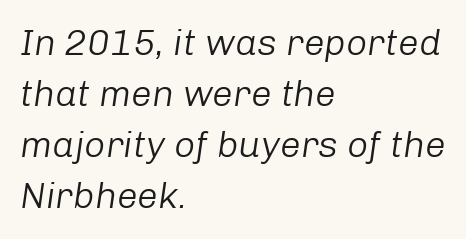
Q: Is the text bold? A: No.
Q: Is the text italic (slanted)? A: Yes, it leans right by about 8 degrees.
Q: Is the text underlined? A: No.
Q: How is the paragraph aligned? A: Left-aligned.
Q: Is the spacing between letters normal or unusually wide? A: Normal.
Q: Is the spacing between lines tight, normal or loose? A: Normal.
Q: Width (condensed, normal, or wide)? A: Normal.
Q: Stroke contrast? A: Low.
Q: x-height? A: Medium.
Q: Monospaced? A: No.
